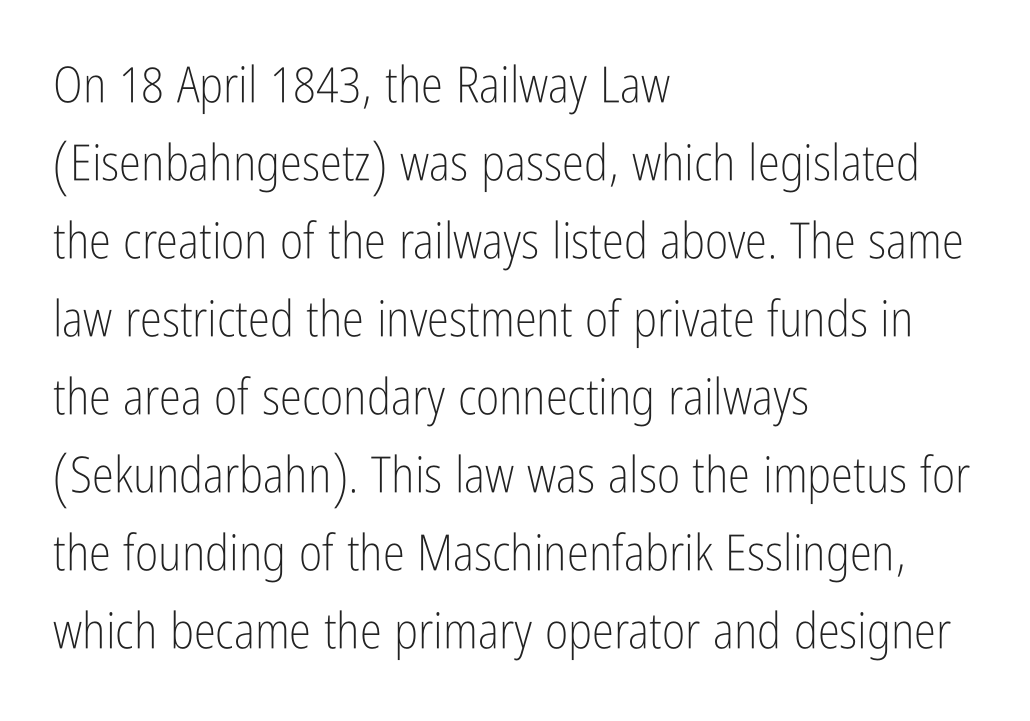
{"serif": "no", "italic": "no", "bold": "no", "weight": "light", "width": "condensed", "stroke_contrast": "low", "x_height": "medium", "monospaced": "no", "underline": "no", "align": "left", "line_spacing": "normal", "line_spacing_ratio": 1.56, "letter_spacing": "normal", "letter_spacing_em": 0.0, "glyph_px": 50}
